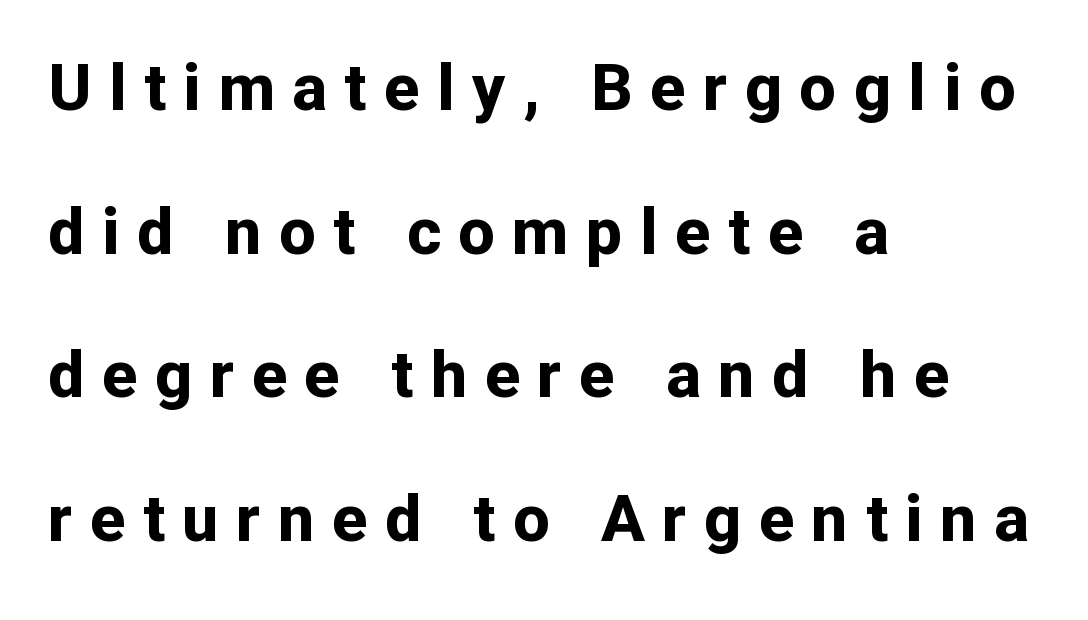
Q: Is the text bold? A: Yes.
Q: Is the text italic (slanted)? A: No, it is upright.
Q: Is the typeface a serif or a sans-serif typeface? A: Sans-serif.
Q: Is the text underlined? A: No.
Q: How is the paragraph aligned? A: Left-aligned.
Q: Is the spacing between letters normal or unusually wide? A: Unusually wide.
Q: Is the spacing between lines tight, normal or loose? A: Loose.
Q: Width (condensed, normal, or wide)? A: Normal.
Q: Stroke contrast? A: Low.
Q: x-height? A: Medium.
Q: Monospaced? A: No.
